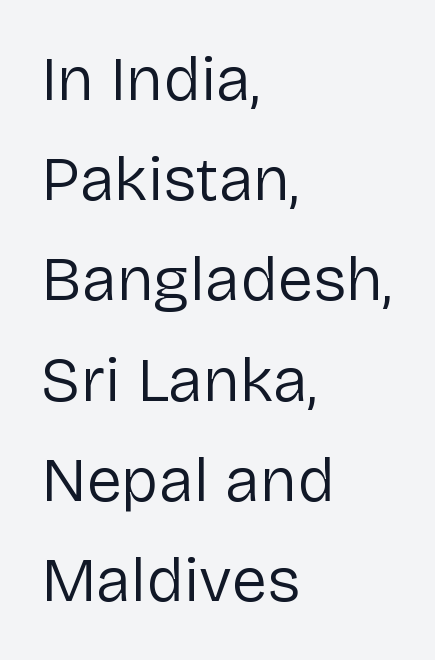
The image shows 63 px regular-weight sans-serif type, upright; set left-aligned, normal line spacing (1.59x), normal letter spacing, not underlined; low stroke contrast and a medium x-height.
